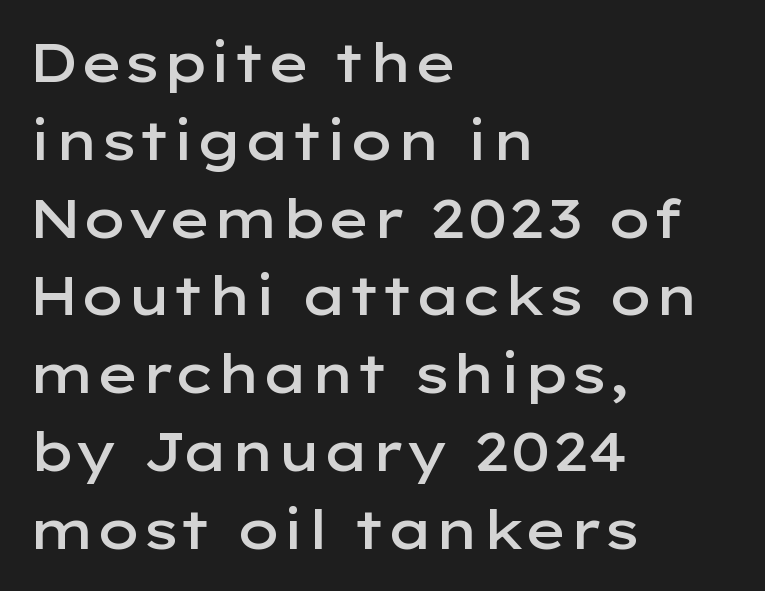
{"serif": "no", "italic": "no", "bold": "semi", "weight": "semibold", "width": "wide", "stroke_contrast": "low", "x_height": "medium", "monospaced": "no", "underline": "no", "align": "left", "line_spacing": "normal", "line_spacing_ratio": 1.44, "letter_spacing": "normal", "letter_spacing_em": 0.0, "glyph_px": 54}
